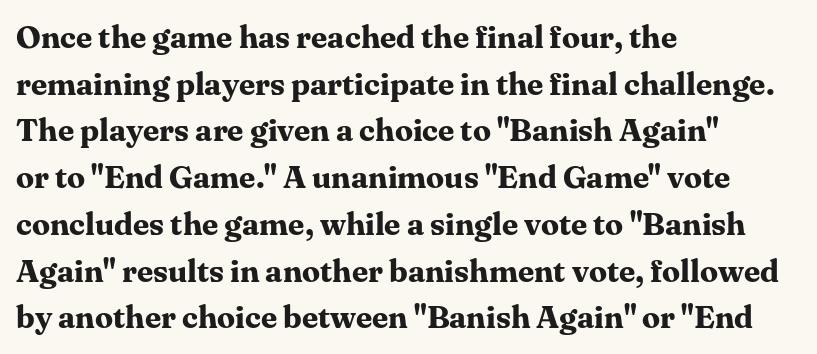
{"serif": "yes", "italic": "no", "bold": "yes", "weight": "bold", "width": "normal", "stroke_contrast": "medium", "x_height": "medium", "monospaced": "no", "underline": "no", "align": "left", "line_spacing": "normal", "line_spacing_ratio": 1.46, "letter_spacing": "normal", "letter_spacing_em": 0.0, "glyph_px": 32}
